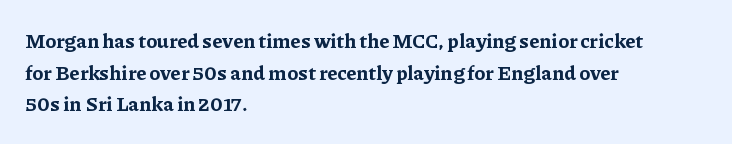
Q: Is the text bold? A: Yes.
Q: Is the text italic (slanted)? A: No, it is upright.
Q: Is the text underlined? A: No.
Q: How is the paragraph aligned? A: Left-aligned.
Q: Is the spacing between letters normal or unusually wide? A: Normal.
Q: Is the spacing between lines tight, normal or loose? A: Normal.
